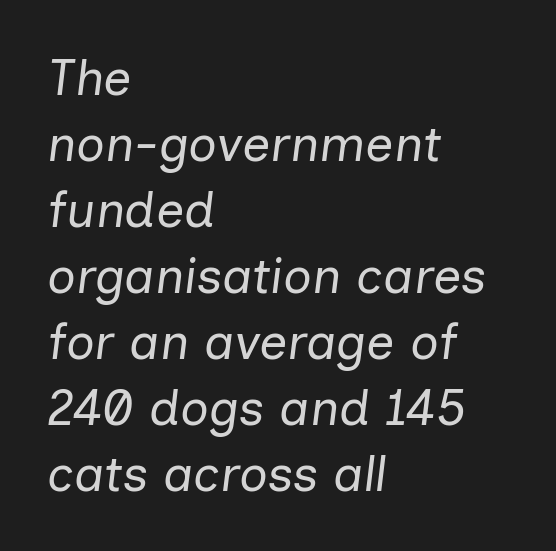
{"italic": "yes", "lean": "right", "slant_degrees": 7, "bold": "no", "weight": "regular", "width": "normal", "stroke_contrast": "low", "x_height": "medium", "monospaced": "no", "underline": "no", "align": "left", "line_spacing": "normal", "line_spacing_ratio": 1.32, "letter_spacing": "normal", "letter_spacing_em": 0.0, "glyph_px": 50}
